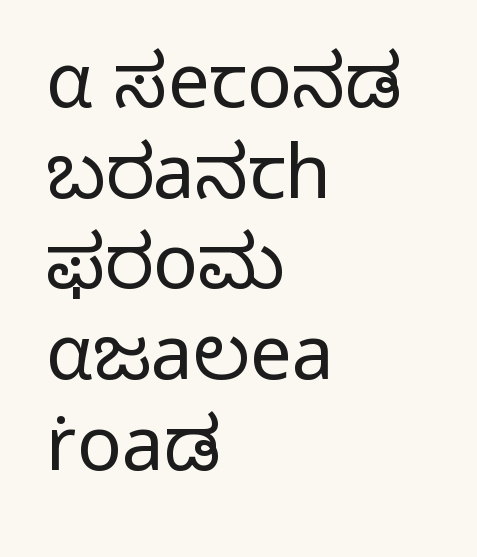
Q: Is the text bold? A: No.
Q: Is the text italic (slanted)? A: No, it is upright.
Q: Is the typeface a serif or a sans-serif typeface? A: Sans-serif.
Q: Is the text underlined? A: No.
Q: How is the paragraph aligned? A: Left-aligned.
Q: Is the spacing between letters normal or unusually wide? A: Normal.
Q: Width (condensed, normal, or wide)? A: Normal.
Q: Stroke contrast? A: Low.
Q: x-height? A: Medium.
Q: Monospaced? A: No.
